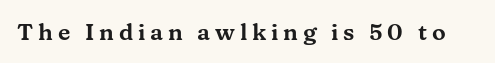
Q: Is the text italic (slanted)? A: No, it is upright.
Q: Is the text underlined? A: No.
Q: Is the spacing between letters normal or unusually wide? A: Unusually wide.
